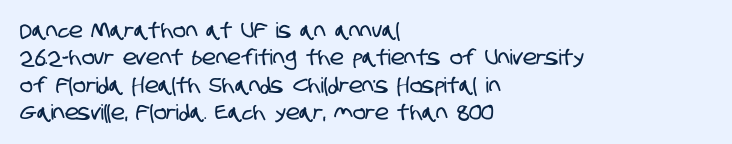
{"underline": "no", "align": "left", "line_spacing": "normal", "line_spacing_ratio": 1.3, "letter_spacing": "normal", "letter_spacing_em": 0.0, "glyph_px": 21}
